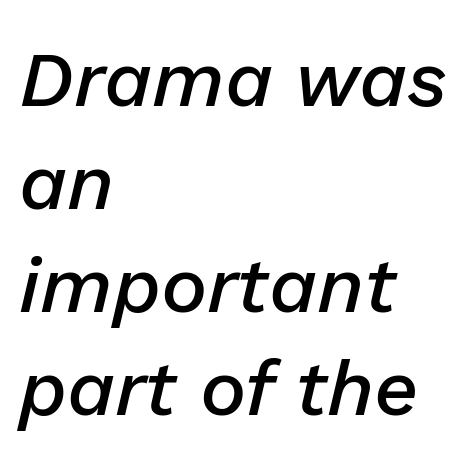
You could not count columns in this text — the font is proportionally spaced. Weight: semibold (demi). Normally led — the rows are evenly, conventionally spaced. The setting favours the left margin, as ordinary paragraphs usually do. The tracking reads as untouched default to a designer's eye.
